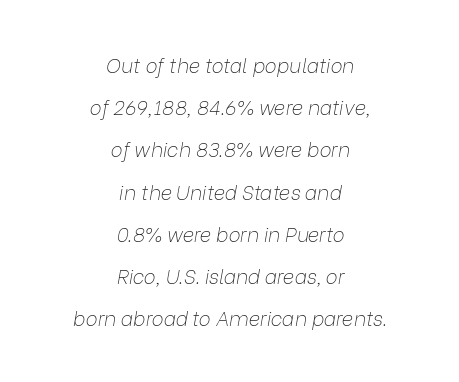
Decoration check: the copy has no underline. Default kerning and tracking; the words read as compact shapes. Vertical spacing — loose. Weight class: somewhere from thin through regular. Is the block centered? Yes — each line is placed symmetrically about the middle.
